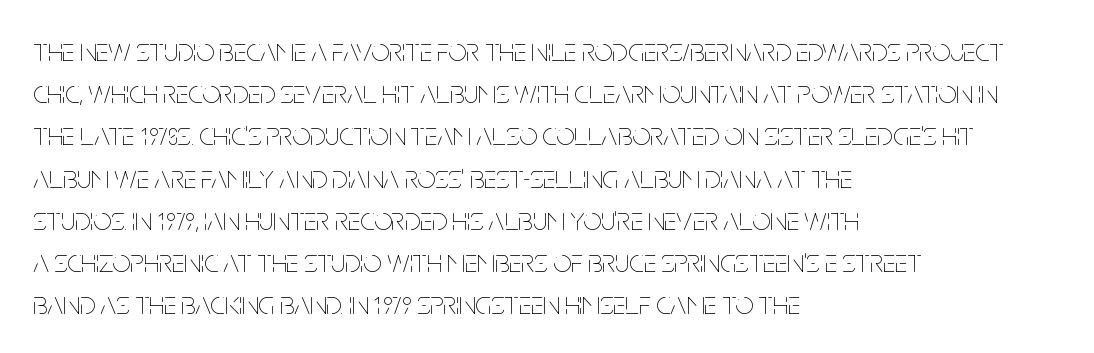
The image shows 32 px thin, condensed type, upright; set left-aligned, normal line spacing (1.32x), normal letter spacing, not underlined; low stroke contrast and a large x-height.
